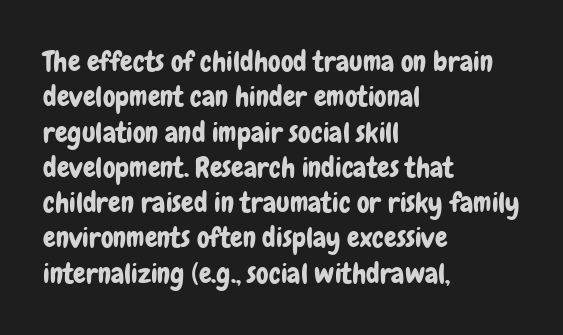
Grotesque or geometric, the face here clearly has no serifs. The specimen reads as upright at a glance. Here the glyphs are tracked normally, forming tight word shapes. Has an underline been added? It has not.
